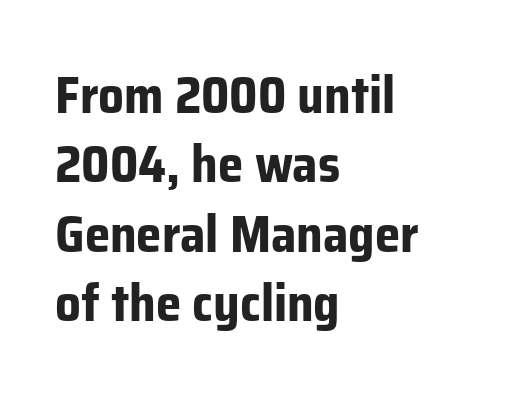
Q: Is the text bold? A: Yes.
Q: Is the text italic (slanted)? A: No, it is upright.
Q: Is the typeface a serif or a sans-serif typeface? A: Sans-serif.
Q: Is the text underlined? A: No.
Q: How is the paragraph aligned? A: Left-aligned.
Q: Is the spacing between letters normal or unusually wide? A: Normal.
Q: Is the spacing between lines tight, normal or loose? A: Normal.
Q: Width (condensed, normal, or wide)? A: Normal.
Q: Stroke contrast? A: Low.
Q: x-height? A: Medium.
Q: Monospaced? A: No.
